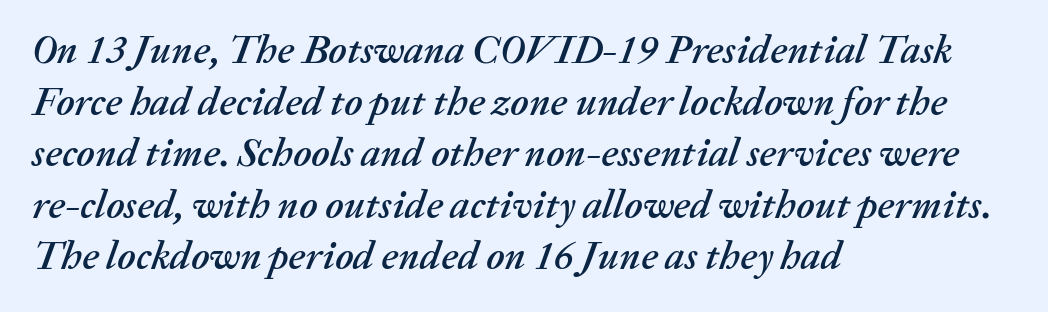
Q: Is the text italic (slanted)? A: Yes, it leans right by about 20 degrees.
Q: Is the text underlined? A: No.
Q: How is the paragraph aligned? A: Left-aligned.
Q: Is the spacing between letters normal or unusually wide? A: Normal.
Q: Is the spacing between lines tight, normal or loose? A: Normal.
Q: Width (condensed, normal, or wide)? A: Normal.
Q: Stroke contrast? A: Medium.
Q: x-height? A: Medium.
Q: Monospaced? A: No.
